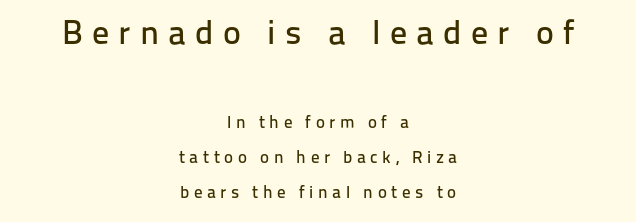
{"serif": "no", "italic": "no", "width": "normal", "stroke_contrast": "low", "x_height": "medium", "monospaced": "no", "underline": "no", "align": "center", "line_spacing": "loose", "line_spacing_ratio": 2.06, "letter_spacing": "wide", "letter_spacing_em": 0.27, "larger_block": "first", "size_ratio": 2.0, "glyph_px": 34}
